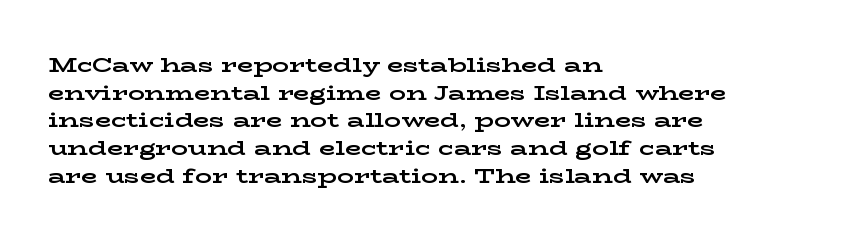
Q: Is the text bold? A: Yes.
Q: Is the text italic (slanted)? A: No, it is upright.
Q: Is the text underlined? A: No.
Q: How is the paragraph aligned? A: Left-aligned.
Q: Is the spacing between letters normal or unusually wide? A: Normal.
Q: Is the spacing between lines tight, normal or loose? A: Normal.
